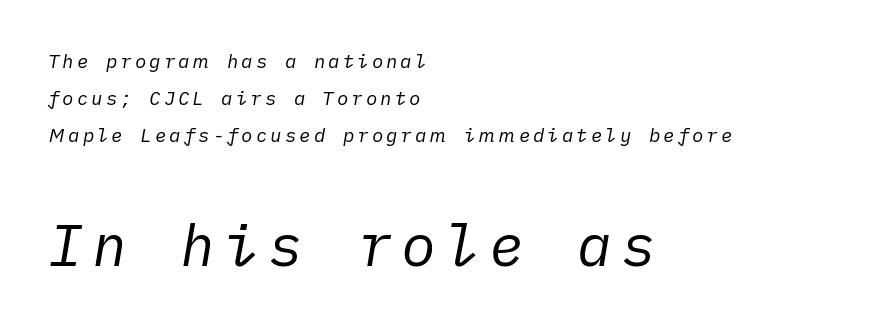
Q: Is the text bold? A: No.
Q: Is the text italic (slanted)? A: Yes, it leans right by about 10 degrees.
Q: Is the text underlined? A: No.
Q: How is the paragraph aligned? A: Left-aligned.
Q: Is the spacing between lines tight, normal or loose? A: Loose.
Q: Which block of text is set in a larger size, the first (top) or the second (bottom)? A: The second (bottom) one.
Q: Width (condensed, normal, or wide)? A: Normal.
Q: Stroke contrast? A: Low.
Q: x-height? A: Medium.
